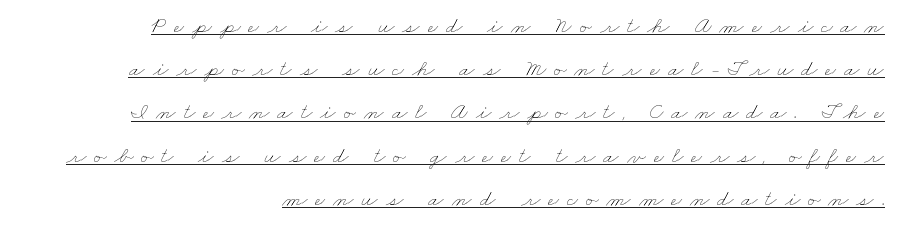
Q: Is the text bold? A: No.
Q: Is the text underlined? A: Yes.
Q: How is the paragraph aligned? A: Right-aligned.
Q: Is the spacing between letters normal or unusually wide? A: Unusually wide.
